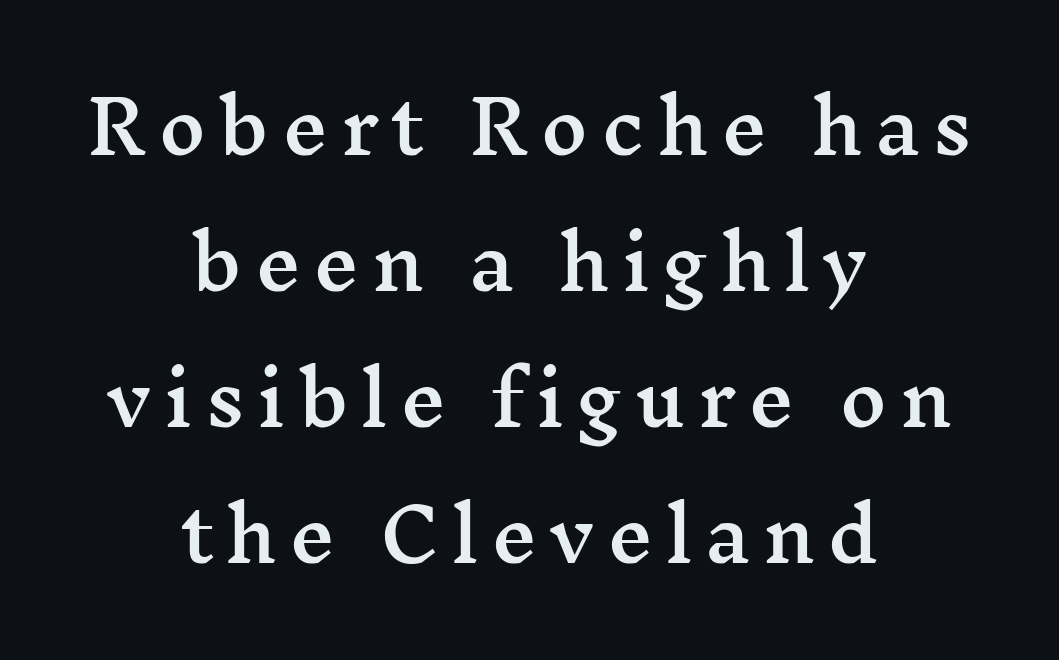
Q: Is the text italic (slanted)? A: No, it is upright.
Q: Is the typeface a serif or a sans-serif typeface? A: Serif.
Q: Is the text underlined? A: No.
Q: How is the paragraph aligned? A: Centered.
Q: Width (condensed, normal, or wide)? A: Wide.
Q: Stroke contrast? A: Medium.
Q: x-height? A: Medium.
Q: Monospaced? A: No.
